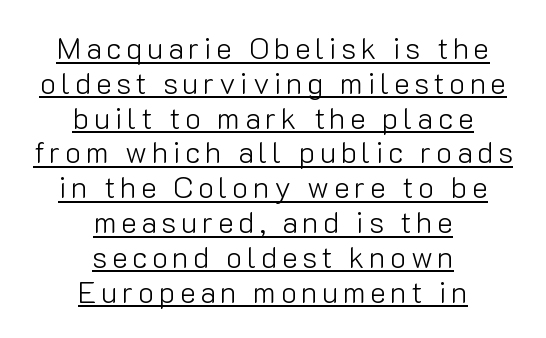
{"serif": "no", "italic": "no", "bold": "no", "weight": "light", "width": "normal", "stroke_contrast": "low", "x_height": "medium", "monospaced": "no", "underline": "yes", "align": "center", "line_spacing_ratio": 1.16, "glyph_px": 30}
